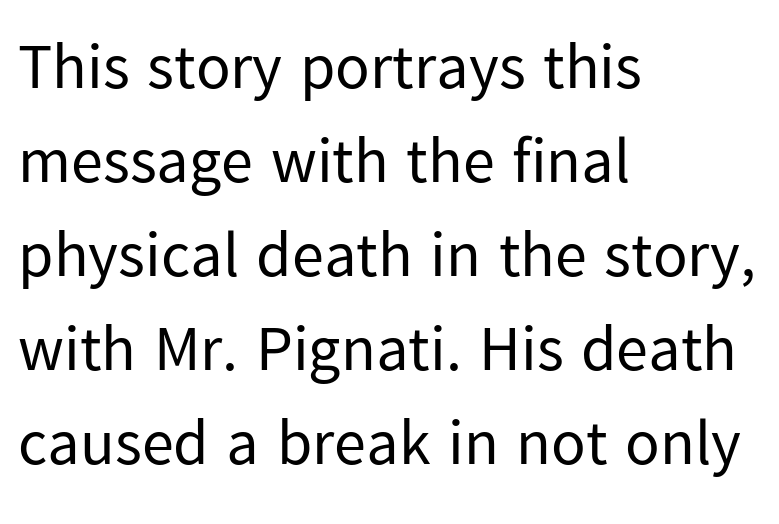
{"serif": "no", "italic": "no", "bold": "no", "weight": "regular", "width": "normal", "stroke_contrast": "low", "x_height": "medium", "monospaced": "no", "underline": "no", "align": "left", "line_spacing": "normal", "line_spacing_ratio": 1.47, "letter_spacing": "normal", "letter_spacing_em": 0.0, "glyph_px": 64}
